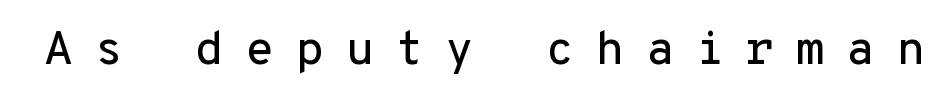
The image shows 47 px sans-serif type, upright, monospaced; set unusually wide letter spacing (+0.45 em), not underlined; low stroke contrast and a medium x-height.
